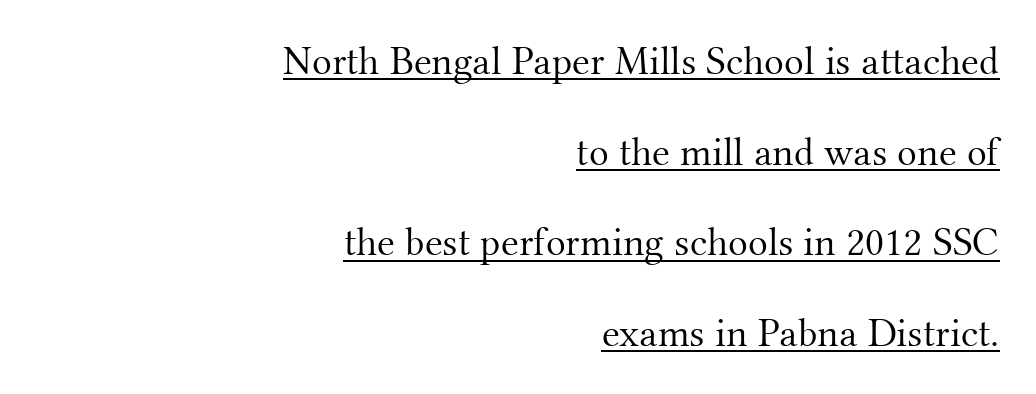
{"serif": "yes", "italic": "no", "bold": "no", "weight": "light", "width": "normal", "stroke_contrast": "medium", "x_height": "small", "monospaced": "no", "underline": "yes", "align": "right", "line_spacing": "loose", "line_spacing_ratio": 2.21, "letter_spacing": "normal", "letter_spacing_em": 0.0, "glyph_px": 41}
